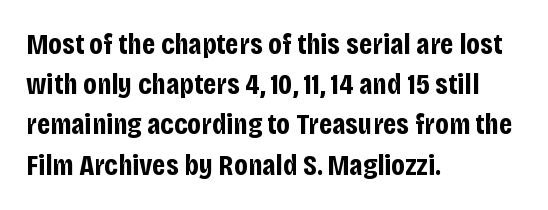
The image shows 30 px bold, condensed sans-serif type, upright; set left-aligned, normal line spacing (1.34x), normal letter spacing, not underlined; low stroke contrast and a large x-height.
